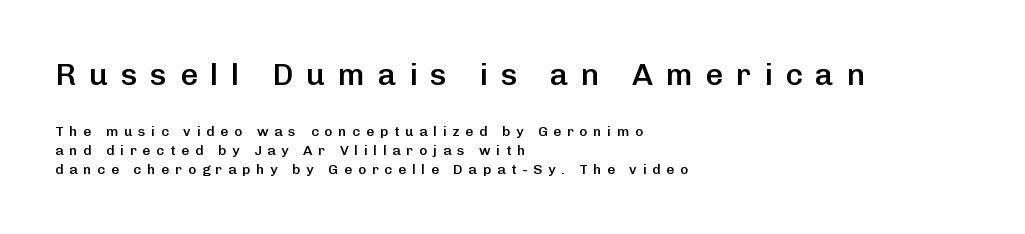
The image shows 31 px semibold sans-serif type, upright; set left-aligned, normal line spacing (1.36x), unusually wide letter spacing (+0.41 em), not underlined; the first (top) block is 2.21x larger; low stroke contrast and a medium x-height.
